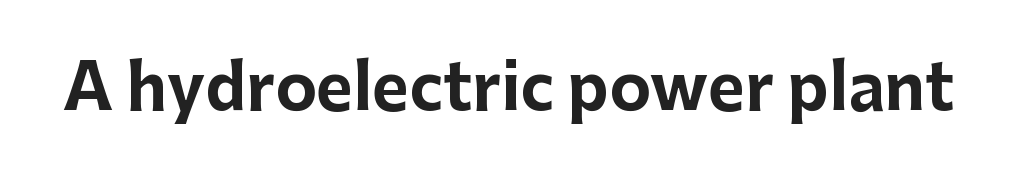
Quick note: not italic, upright. The letters are bold, with thick, heavy strokes. Any mark beneath the type? The region is blank. Here the designer chose a conventional face with non-uniform glyph widths.
